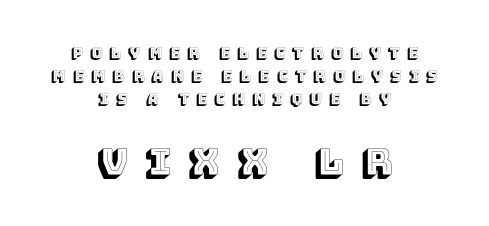
{"italic": "no", "width": "normal", "x_height": "large", "monospaced": "no", "underline": "no", "align": "center", "line_spacing": "normal", "line_spacing_ratio": 1.52, "letter_spacing": "wide", "letter_spacing_em": 0.47, "larger_block": "second", "size_ratio": 2.47, "glyph_px": 37}
